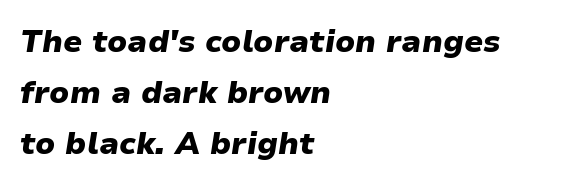
The image shows 31 px heavy type, italic (leaning right); set left-aligned, normal line spacing (1.65x), normal letter spacing, not underlined; low stroke contrast and a medium x-height.
